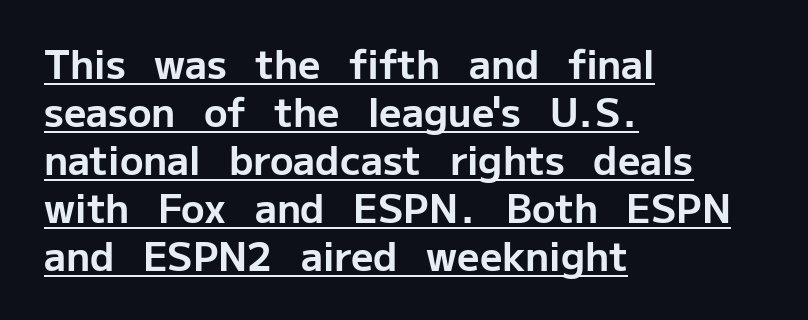
Check where the strokes stop: nothing finishes them off — pure sans. Varying glyph widths throughout — classic text-font behaviour. The type sits square on the baseline with zero lean. Has an underline been added? It has.
